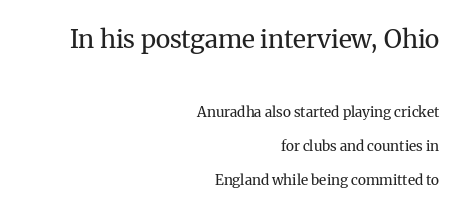
Stem width sits at or under what a default text font uses. Posture: vertical. Caption: standard tracking, unaltered. All the whitespace from short lines collects on the left. Which chunk is bigger? The first one — the top block dwarfs the bottom. Regarding leading, the lines here are spaced well apart.
